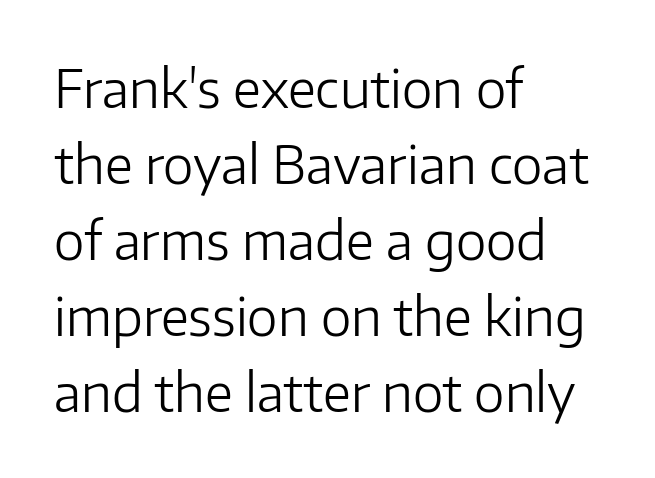
Q: Is the text bold? A: No.
Q: Is the text italic (slanted)? A: No, it is upright.
Q: Is the typeface a serif or a sans-serif typeface? A: Sans-serif.
Q: Is the text underlined? A: No.
Q: How is the paragraph aligned? A: Left-aligned.
Q: Is the spacing between letters normal or unusually wide? A: Normal.
Q: Is the spacing between lines tight, normal or loose? A: Normal.
Q: Width (condensed, normal, or wide)? A: Normal.
Q: Stroke contrast? A: Low.
Q: x-height? A: Medium.
Q: Monospaced? A: No.
